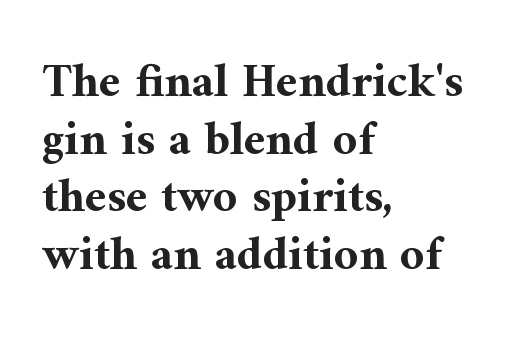
The image shows 48 px bold serif type, upright; set left-aligned, line spacing 1.2x, normal letter spacing, not underlined; medium stroke contrast and a medium x-height.
